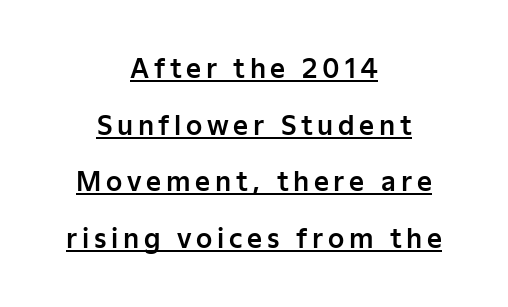
The image shows 26 px text type, upright; set centered, loose line spacing (2.18x), underlined.
